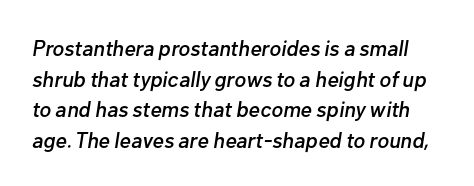
{"italic": "yes", "lean": "right", "slant_degrees": 10, "underline": "no", "line_spacing": "normal", "line_spacing_ratio": 1.39, "letter_spacing": "normal", "letter_spacing_em": 0.0, "glyph_px": 22}
